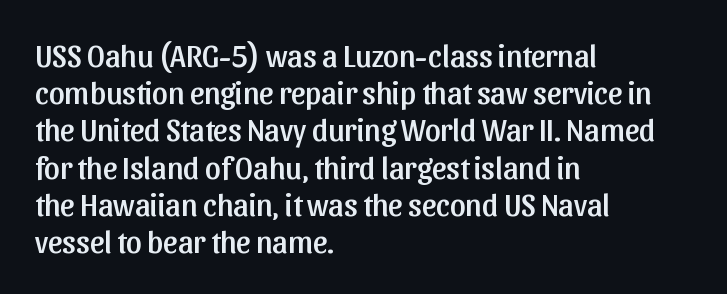
{"serif": "no", "italic": "no", "width": "normal", "stroke_contrast": "low", "x_height": "medium", "monospaced": "no", "underline": "no", "align": "left", "line_spacing_ratio": 1.2, "letter_spacing": "normal", "letter_spacing_em": 0.0, "glyph_px": 31}
